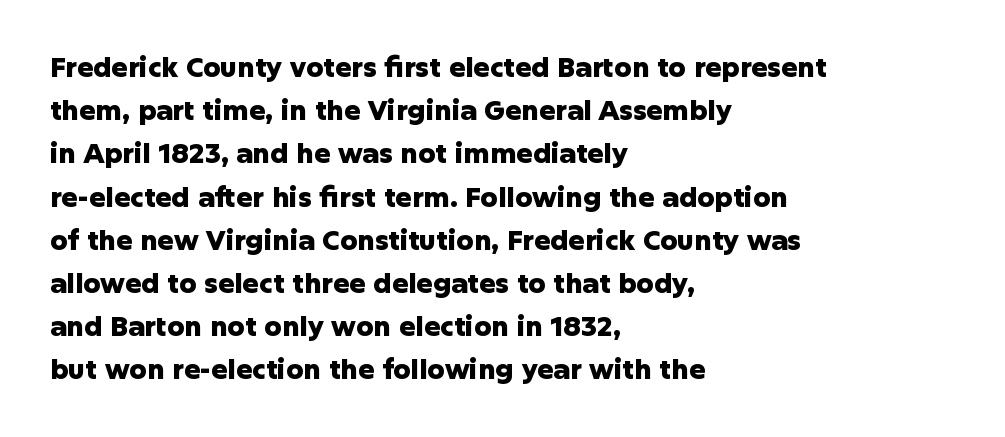
Q: Is the text bold? A: Yes.
Q: Is the text italic (slanted)? A: No, it is upright.
Q: Is the text underlined? A: No.
Q: How is the paragraph aligned? A: Left-aligned.
Q: Is the spacing between letters normal or unusually wide? A: Normal.
Q: Is the spacing between lines tight, normal or loose? A: Normal.
